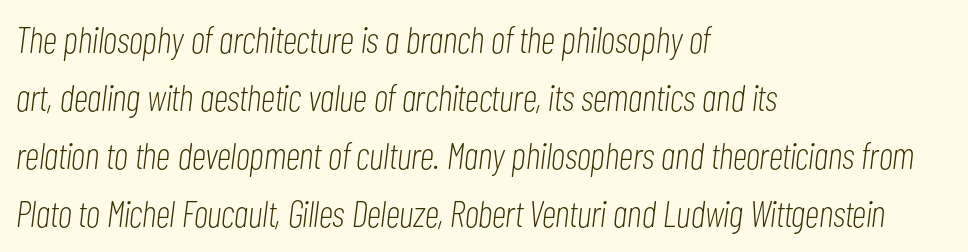
The lines sit at an ordinary, default distance from one another. Is the stroke heavy? The answer is a plain regular-or-lighter. This rendering uses left alignment, leaving the right contour irregular. No word sits above an underline. This sample uses plain, unmodified letter spacing.
